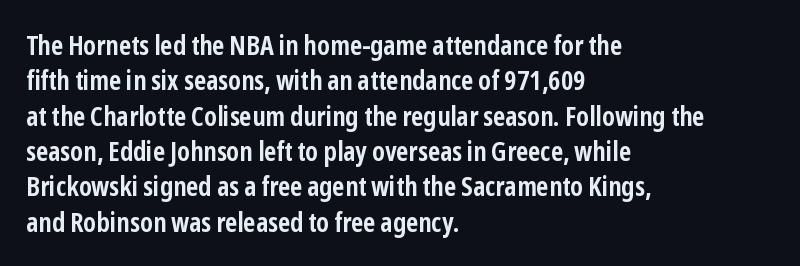
{"italic": "no", "bold": "yes", "underline": "no", "align": "left", "line_spacing": "normal", "line_spacing_ratio": 1.31, "letter_spacing": "normal", "letter_spacing_em": 0.0, "glyph_px": 27}
